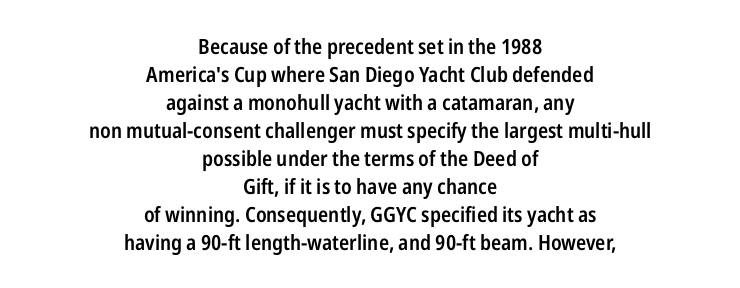
Q: Is the text bold? A: Semi-bold.
Q: Is the text italic (slanted)? A: No, it is upright.
Q: Is the text underlined? A: No.
Q: How is the paragraph aligned? A: Centered.
Q: Is the spacing between letters normal or unusually wide? A: Normal.
Q: Is the spacing between lines tight, normal or loose? A: Normal.
